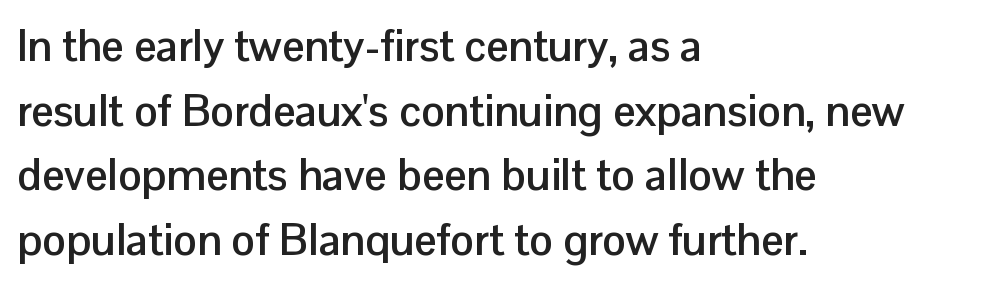
On the weight axis this lands at bold, roughly 700. Is this a fixed-width face? No — the glyphs have proportional, varying widths. It's the straight-up-and-down kind of type. One glance says typical: line gaps are just what's usual. Words appear dense and cohesive because spacing is normal.
